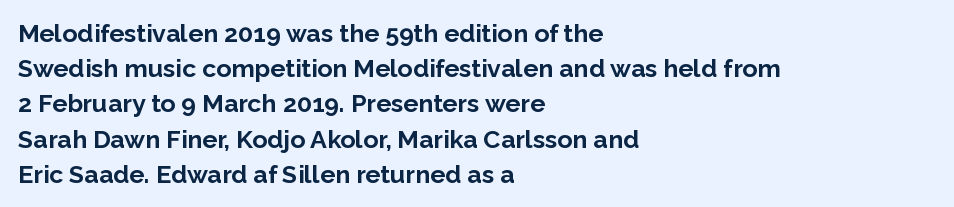
Q: Is the text bold? A: Yes.
Q: Is the text italic (slanted)? A: No, it is upright.
Q: Is the text underlined? A: No.
Q: How is the paragraph aligned? A: Left-aligned.
Q: Is the spacing between letters normal or unusually wide? A: Normal.
Q: Is the spacing between lines tight, normal or loose? A: Normal.
